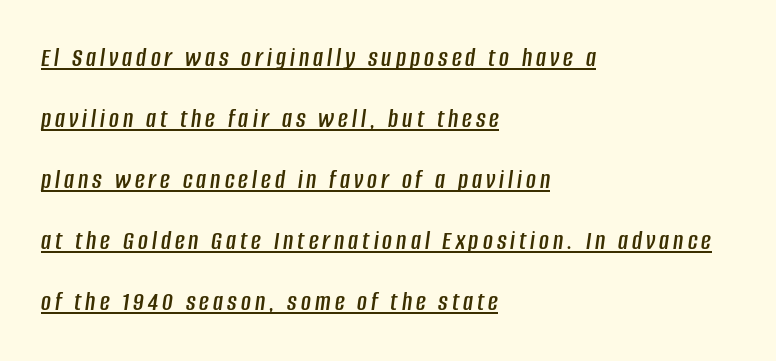
{"italic": "yes", "lean": "right", "slant_degrees": 8, "underline": "yes", "align": "left", "line_spacing": "loose", "line_spacing_ratio": 2.26, "glyph_px": 27}
